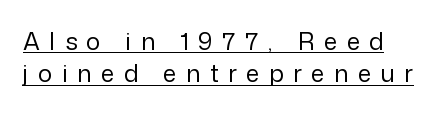
{"italic": "no", "bold": "no", "underline": "yes", "line_spacing": "normal", "line_spacing_ratio": 1.35, "letter_spacing": "wide", "letter_spacing_em": 0.4, "glyph_px": 24}
